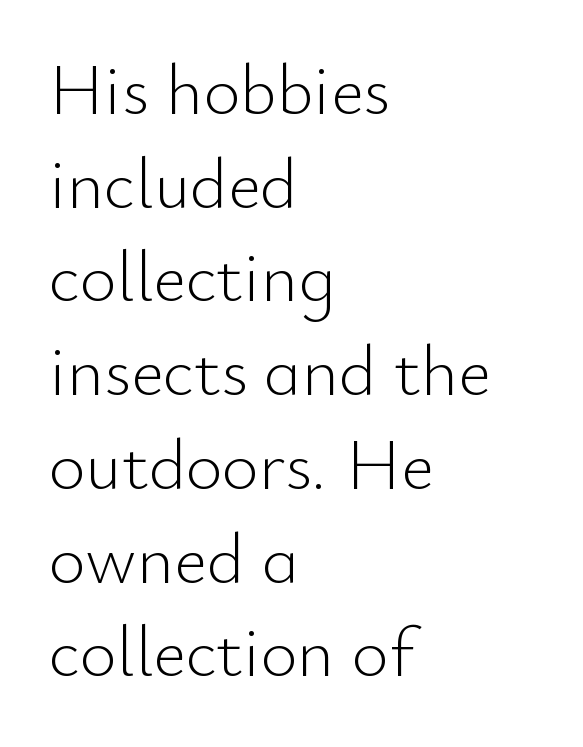
The image shows 71 px light sans-serif type, upright; set left-aligned, normal line spacing (1.32x), normal letter spacing, not underlined; low stroke contrast and a small x-height.
